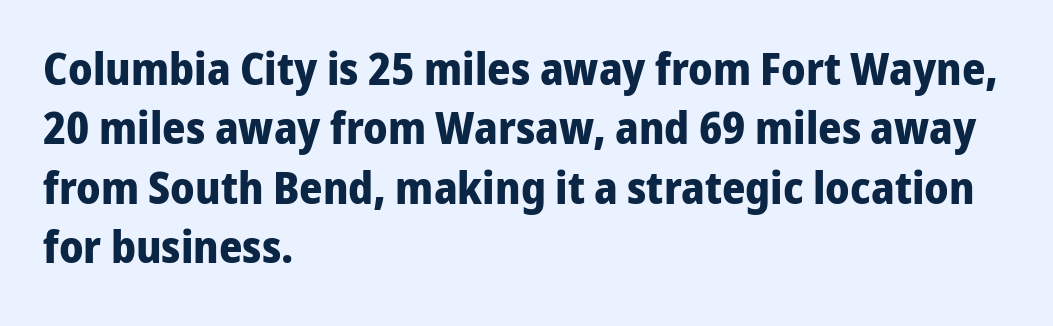
The baseline area is clear. The typesetting leans heavy: a genuine bold. Upright lettering throughout. Students, observe: this is what conventionally led text looks like.
